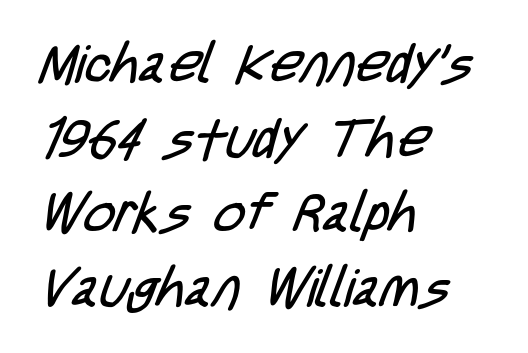
Q: Is the text bold? A: No.
Q: Is the typeface a serif or a sans-serif typeface? A: Sans-serif.
Q: Is the text underlined? A: No.
Q: How is the paragraph aligned? A: Left-aligned.
Q: Is the spacing between letters normal or unusually wide? A: Normal.
Q: Is the spacing between lines tight, normal or loose? A: Normal.
Q: Width (condensed, normal, or wide)? A: Condensed.
Q: Stroke contrast? A: Low.
Q: x-height? A: Large.
Q: Monospaced? A: No.
